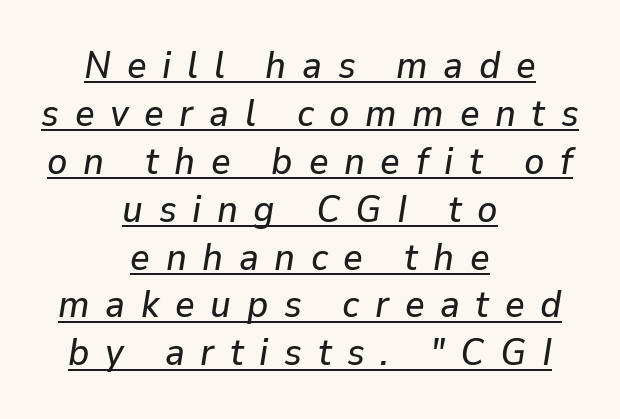
Q: Is the text italic (slanted)? A: Yes, it leans right by about 9 degrees.
Q: Is the text underlined? A: Yes.
Q: How is the paragraph aligned? A: Centered.
Q: Is the spacing between letters normal or unusually wide? A: Unusually wide.
Q: Is the spacing between lines tight, normal or loose? A: Normal.
Q: Width (condensed, normal, or wide)? A: Normal.
Q: Stroke contrast? A: Low.
Q: x-height? A: Medium.
Q: Monospaced? A: No.
